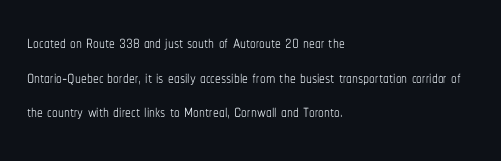
{"italic": "no", "bold": "no", "underline": "no", "align": "left", "line_spacing": "normal", "line_spacing_ratio": 1.51, "letter_spacing": "normal", "letter_spacing_em": 0.0, "glyph_px": 23}
